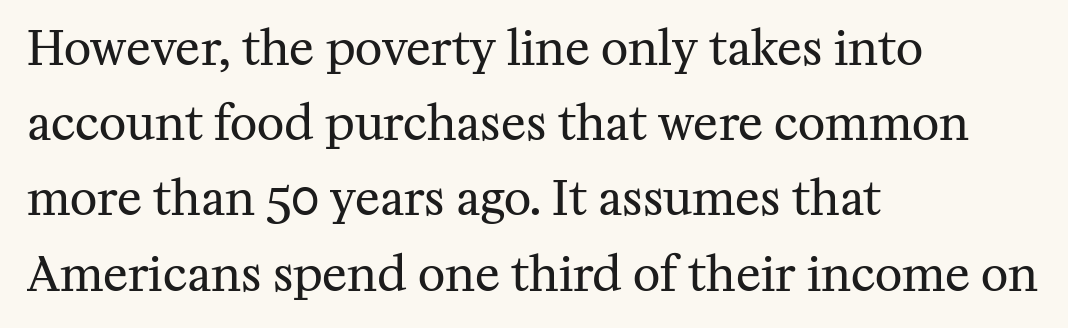
Unbolded letterforms with no extra heft. Interline gaps are of average width in this sample. Each line starts at the same left margin while the right side varies. The rendering uses natural spacing where letterforms have individual widths. This is the regular roman posture of the typeface. Default kerning and tracking; the words read as compact shapes.
